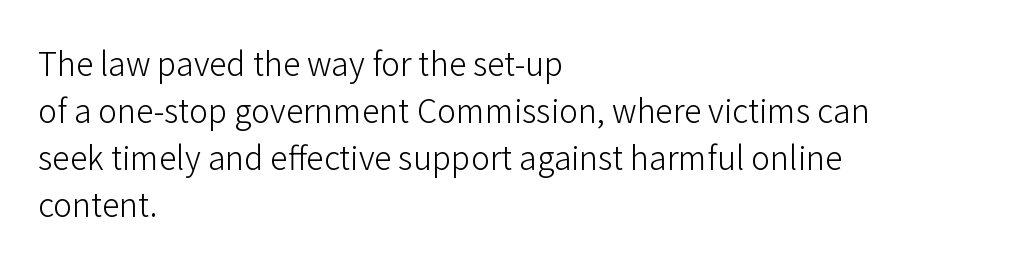
Q: Is the text bold? A: No.
Q: Is the text italic (slanted)? A: No, it is upright.
Q: Is the typeface a serif or a sans-serif typeface? A: Sans-serif.
Q: Is the text underlined? A: No.
Q: How is the paragraph aligned? A: Left-aligned.
Q: Is the spacing between letters normal or unusually wide? A: Normal.
Q: Is the spacing between lines tight, normal or loose? A: Normal.
Q: Width (condensed, normal, or wide)? A: Normal.
Q: Stroke contrast? A: Low.
Q: x-height? A: Medium.
Q: Monospaced? A: No.
